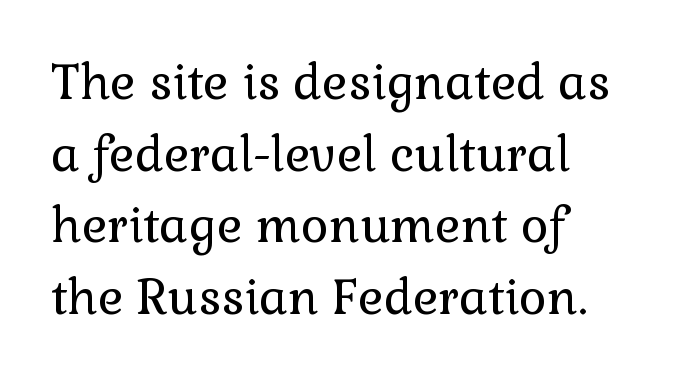
Q: Is the text bold? A: No.
Q: Is the text italic (slanted)? A: No, it is upright.
Q: Is the typeface a serif or a sans-serif typeface? A: Serif.
Q: Is the text underlined? A: No.
Q: How is the paragraph aligned? A: Left-aligned.
Q: Is the spacing between letters normal or unusually wide? A: Normal.
Q: Is the spacing between lines tight, normal or loose? A: Normal.
Q: Width (condensed, normal, or wide)? A: Normal.
Q: Stroke contrast? A: Low.
Q: x-height? A: Medium.
Q: Monospaced? A: No.
